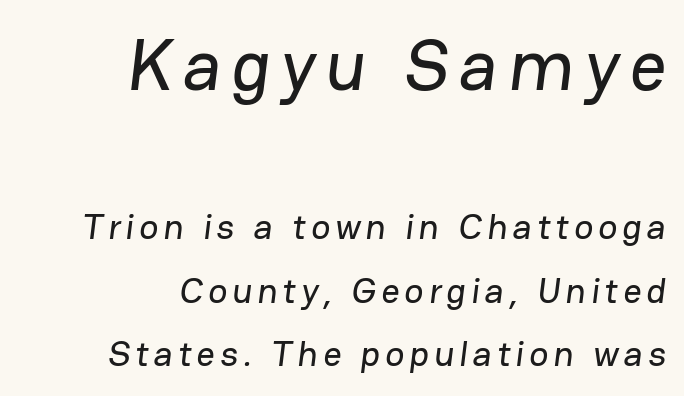
The image shows 72 px sans-serif type; set right-aligned, line spacing 1.77x, not underlined; the first (top) block is 2.0x larger; low stroke contrast and a medium x-height.
